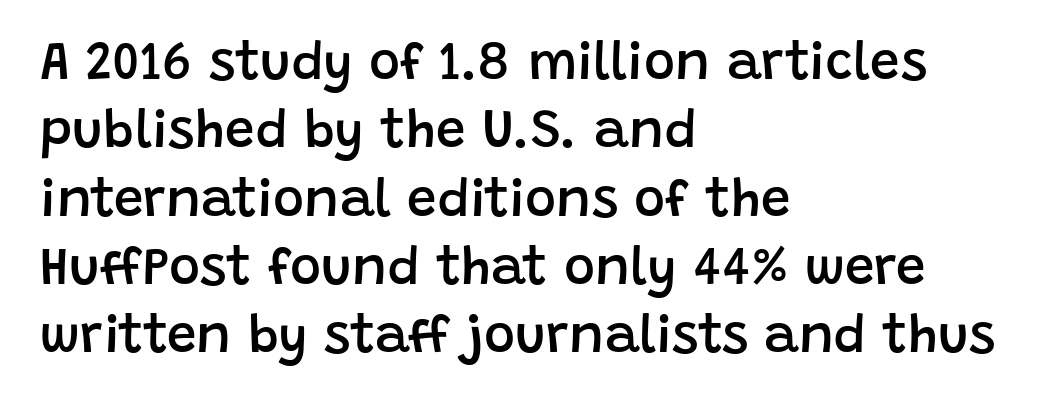
Character widths vary here, with narrow letters taking less room than wide ones. A semibold gives these letters moderate extra thickness, short of bold. Check under the words: just untouched page. Interline gaps are of average width in this sample.
